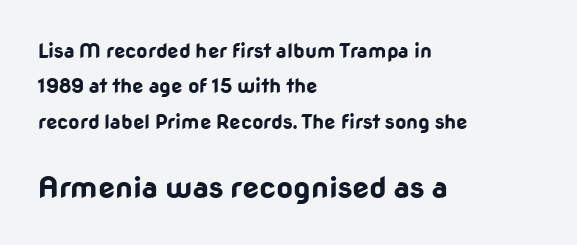
{"serif": "no", "italic": "no", "bold": "yes", "weight": "bold", "width": "normal", "stroke_contrast": "low", "x_height": "medium", "monospaced": "no", "underline": "no", "align": "left", "line_spacing_ratio": 1.77, "letter_spacing": "normal", "letter_spacing_em": 0.0, "larger_block": "second", "size_ratio": 1.5, "glyph_px": 30}
